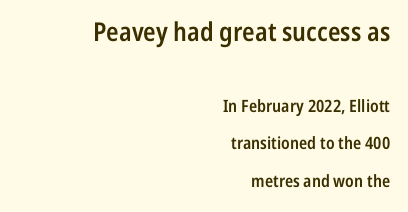
The image shows 26 px text type, upright; set right-aligned, loose line spacing (2.22x), normal letter spacing, not underlined; the first (top) block is 1.53x larger.
